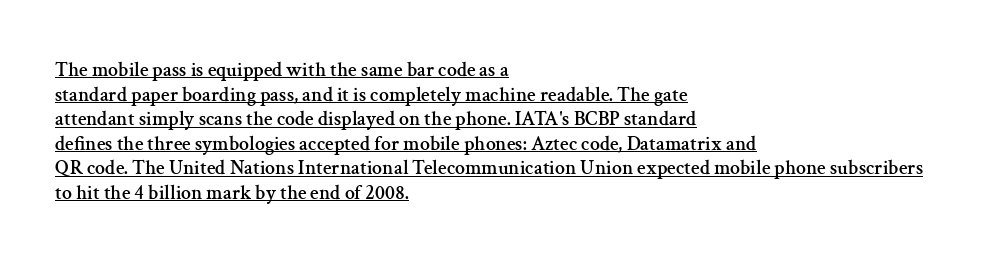
The gaps between neighbouring characters are ordinary and unremarkable. Does the lettering tilt? It doesn't — this is upright. The rag falls on the right side of this text block. Is there an underline? Yes — a line sits under the letters.
